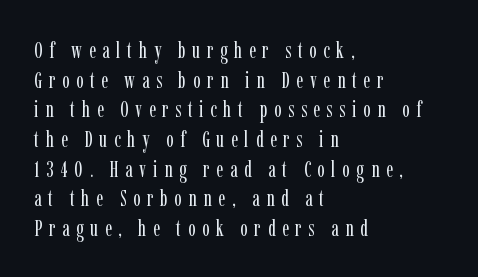
{"italic": "no", "bold": "no", "underline": "no", "align": "left", "line_spacing": "normal", "line_spacing_ratio": 1.35, "letter_spacing": "wide", "letter_spacing_em": 0.3, "glyph_px": 22}
